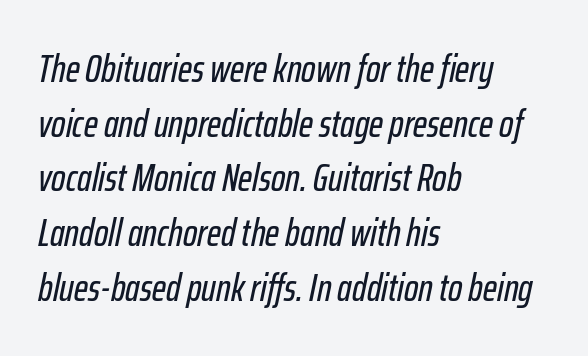
The gap between lines stays unmarked. Quick note: interline space is typical. Between one letter and the next there's only the usual sliver of space. The letters are slanted; this is an italic face. Note the varied advance widths — an 'i' is clearly narrower than an 'm'. Notice how the passage keeps a crisp vertical edge on the left only.
